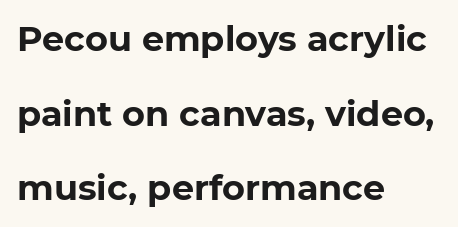
Do the characters align in a grid? No, the font is proportional. The line-height multiplier appears high, well above default. The rendering shows plain stroke endings on the letterforms — a sans-serif design. Is the letter spacing exaggerated? No — it looks like the ordinary default.
